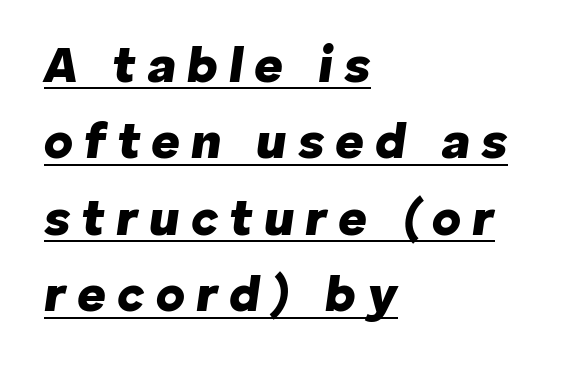
A typesetter would call this leading conventional body-copy spacing. Do the characters align in a grid? No, the font is proportional. You can see a thin bar hugging the bottom of the glyphs. Notice how the passage keeps a crisp vertical edge on the left only. The text carries the slant typical of an italic or oblique font. The sample has been set heavy, in full bold.
